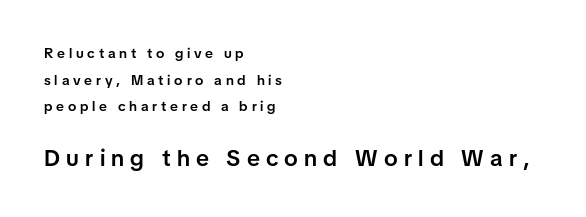
Successive baselines arrive slowly, with a big drop between each. Compared with an ordinary text face, these strokes are moderately heavier — a semibold. It's the straight-up-and-down kind of type. This sample is left-justified, so line endings fall wherever the words run out.
